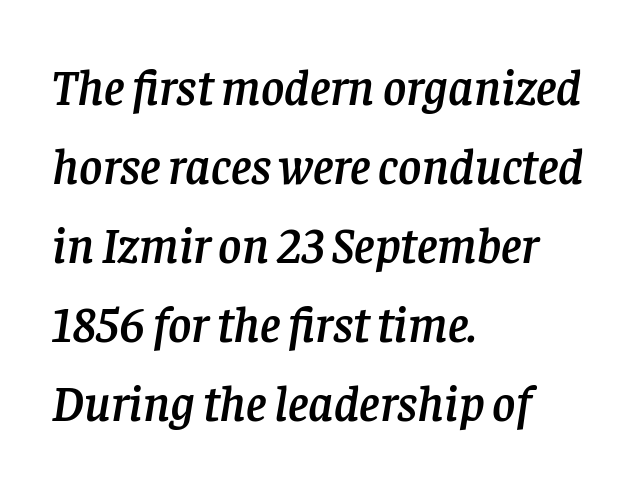
A student would call this left alignment; a typographer would say flush left, rag right. The rendering applies a slant to the glyphs. Nobody touched the tracking dial on this one. Think of a printed novel: that variable character pitch is what you see here. Type style note: has serifs. Normally led — the rows are evenly, conventionally spaced.
